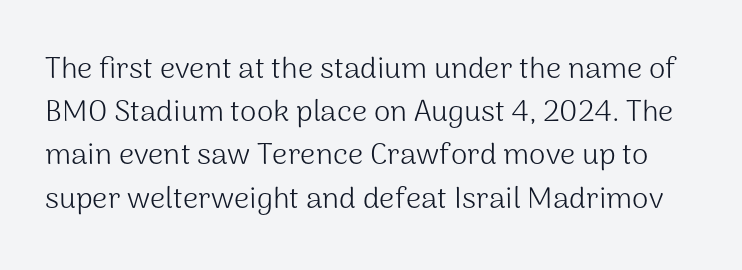
The image shows 30 px light sans-serif type, upright; set normal line spacing (1.44x), normal letter spacing, not underlined; medium stroke contrast and a medium x-height.
